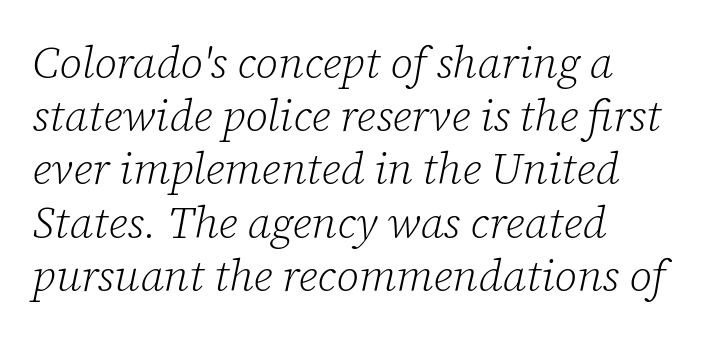
The image shows 44 px light serif type, italic (leaning right); set line spacing 1.21x, normal letter spacing, not underlined; low stroke contrast and a medium x-height.
